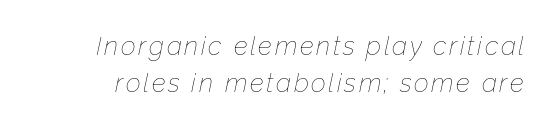
Q: Is the text bold? A: No.
Q: Is the text italic (slanted)? A: Yes, it leans right by about 12 degrees.
Q: Is the text underlined? A: No.
Q: Is the spacing between lines tight, normal or loose? A: Normal.
